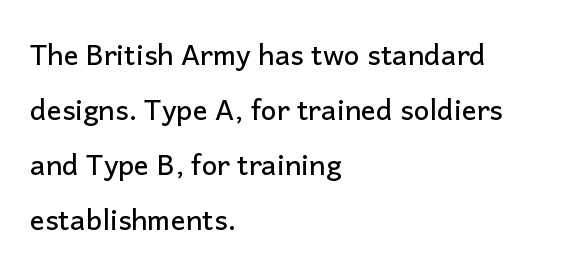
The type is set solid horizontally, with unmodified tracking. Reading down the column, the eye jumps a long way to each next line. I'd call this a sans setting — the letters go barefoot. Underlining? Definitely not there. The text block is weighted toward the left margin, trailing off unevenly rightward.
